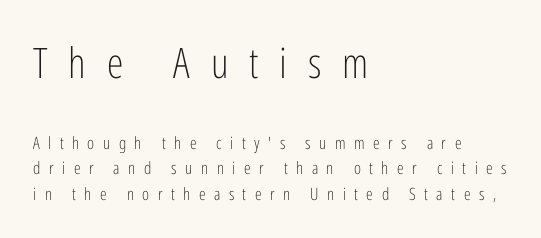
The letters in the upper block stand taller than those in the block below. How are the letters spaced? Widely, with obvious added tracking. Compared with typical paragraphs, the rows here are spaced about the same. Just letters on the line, the space beneath them empty.
